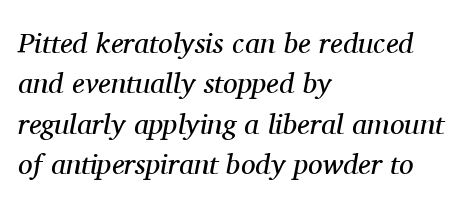
{"serif": "yes", "italic": "yes", "lean": "right", "slant_degrees": 11, "bold": "no", "weight": "regular", "width": "normal", "stroke_contrast": "medium", "x_height": "medium", "monospaced": "no", "underline": "no", "align": "left", "line_spacing": "normal", "line_spacing_ratio": 1.39, "letter_spacing": "normal", "letter_spacing_em": 0.0, "glyph_px": 29}
